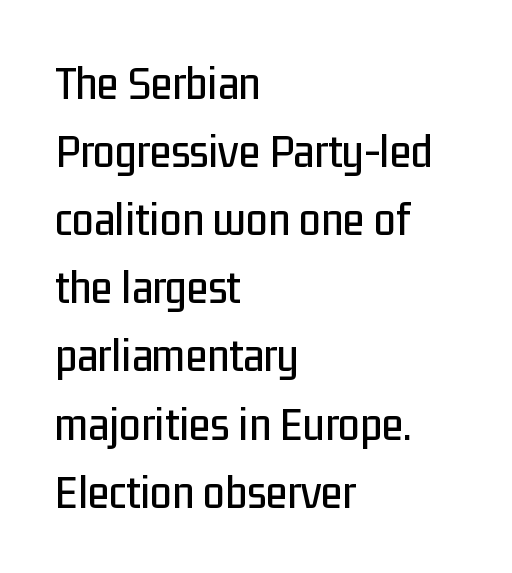
A clean baseline with only descenders dipping below it. The letters stand upright; this is a roman face. The letters advance in unequal steps, a hallmark of proportional type. Where is the straight margin? On the left. Nope, no serifs anywhere on these letters.
